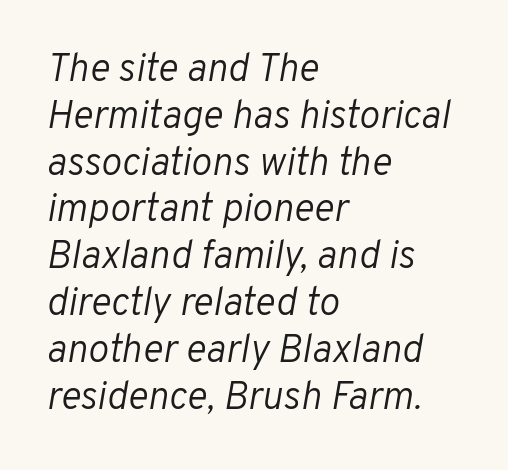
The image shows 39 px light type, italic (leaning right); set left-aligned, line spacing 1.2x, normal letter spacing, not underlined; low stroke contrast and a medium x-height.
